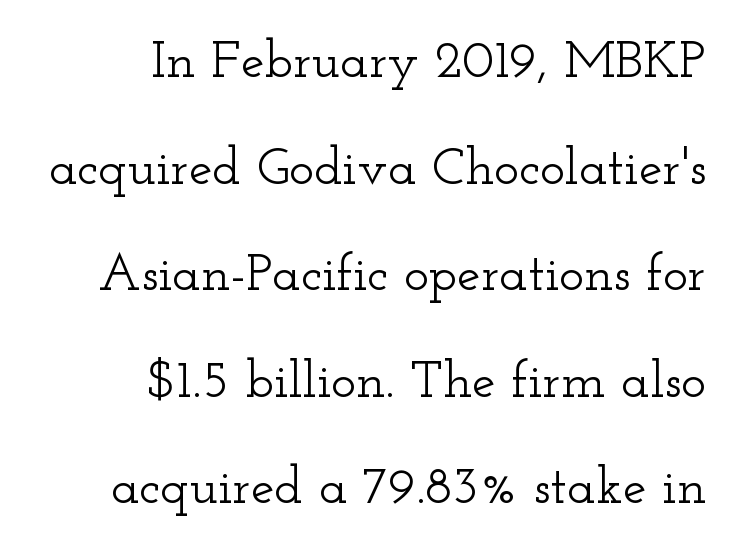
The image shows 53 px wide serif type, upright; set right-aligned, loose line spacing (2.01x), normal letter spacing, not underlined; low stroke contrast and a small x-height.
